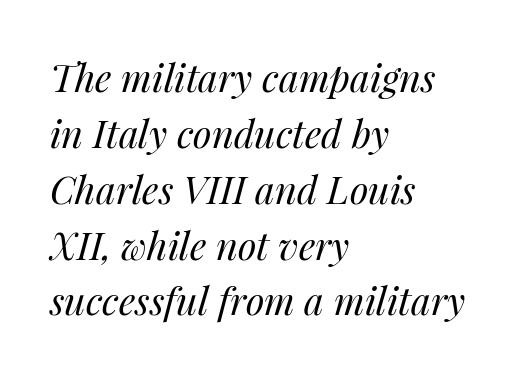
The image shows 38 px regular-weight type, italic (leaning right); set left-aligned, normal line spacing (1.47x), normal letter spacing, not underlined; medium stroke contrast and a medium x-height.
